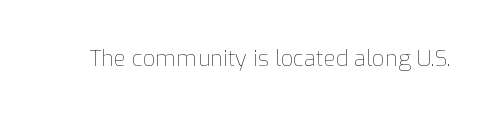
{"italic": "no", "bold": "no", "underline": "no", "letter_spacing": "normal", "letter_spacing_em": 0.0, "glyph_px": 22}
